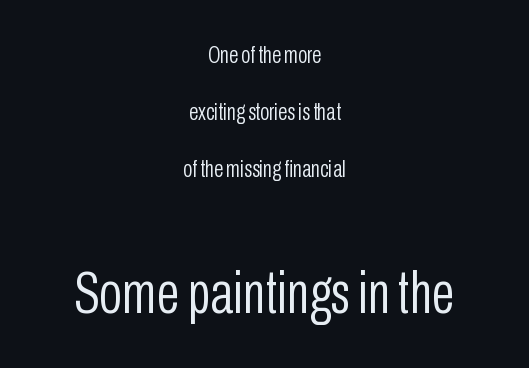
A typesetter would call this proportional, since set widths differ per character. Interline gaps are noticeably wide in this sample. The specimen reads as upright at a glance. Typesetter's note — lower block bumped up in size, upper block left smaller. The passage shown has conventional tracking throughout.
